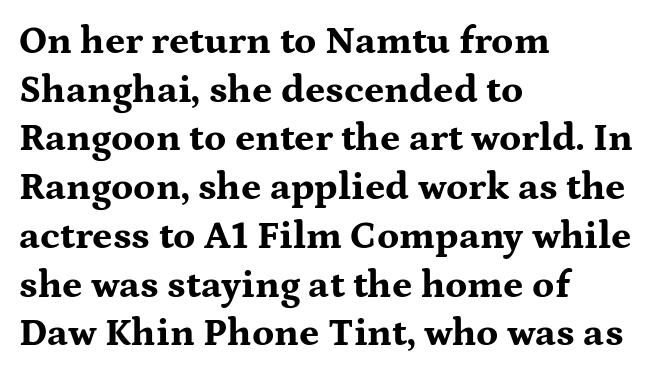
{"serif": "yes", "italic": "no", "bold": "yes", "weight": "bold", "width": "wide", "stroke_contrast": "medium", "x_height": "medium", "monospaced": "no", "underline": "no", "align": "left", "line_spacing": "normal", "line_spacing_ratio": 1.25, "letter_spacing": "normal", "letter_spacing_em": 0.0, "glyph_px": 39}
